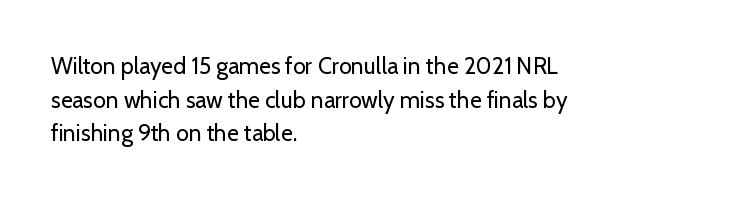
{"italic": "no", "bold": "no", "underline": "no", "align": "left", "line_spacing": "normal", "line_spacing_ratio": 1.46, "letter_spacing": "normal", "letter_spacing_em": 0.0, "glyph_px": 23}
